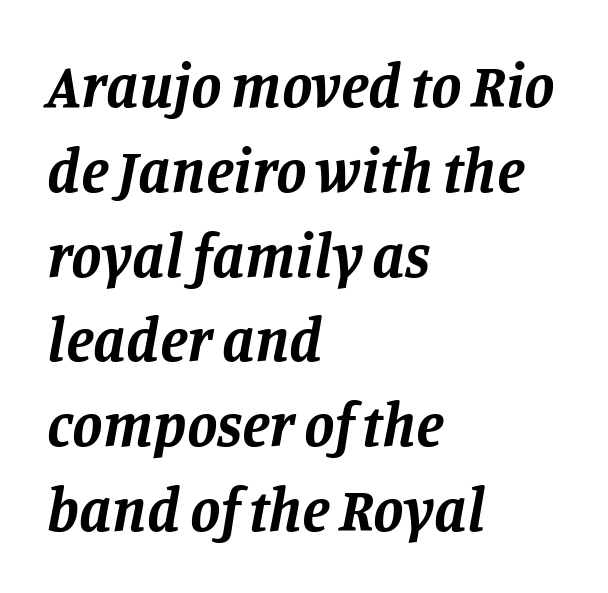
A normal amount of white space separates one row of letters from the next. Note the varied advance widths — an 'i' is clearly narrower than an 'm'. Standard letterfit; no display-style spreading of the glyphs. This rendering uses left alignment, leaving the right contour irregular. The sample has been set heavy, in full bold. These lines were composed using italics.
